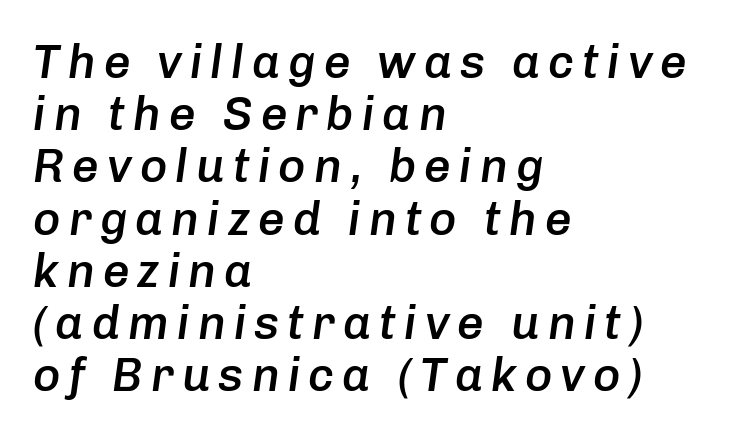
{"italic": "yes", "lean": "right", "slant_degrees": 8, "bold": "semi", "weight": "semibold", "width": "normal", "stroke_contrast": "low", "x_height": "medium", "monospaced": "no", "underline": "no", "align": "left", "line_spacing": "tight", "line_spacing_ratio": 1.11, "glyph_px": 47}
